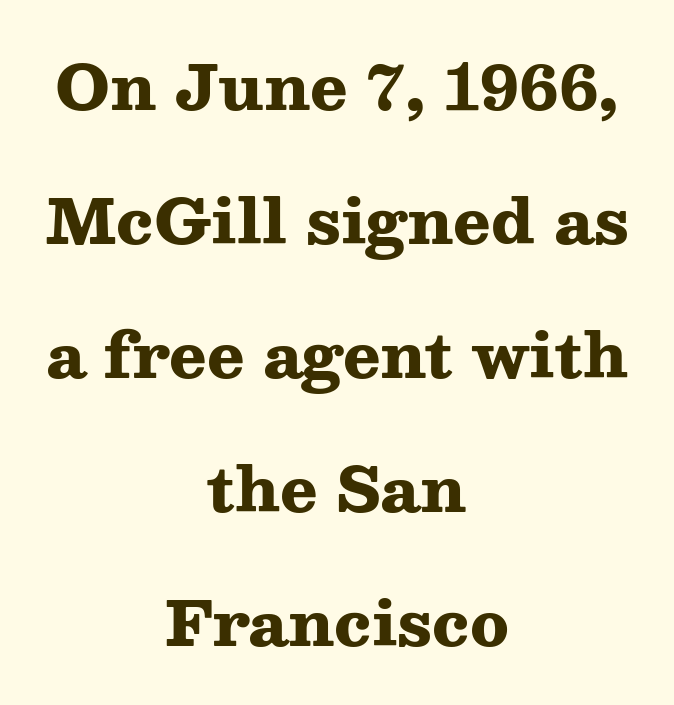
{"serif": "yes", "italic": "no", "bold": "yes", "weight": "heavy", "width": "wide", "stroke_contrast": "medium", "x_height": "medium", "monospaced": "no", "underline": "no", "align": "center", "line_spacing": "loose", "line_spacing_ratio": 2.16, "letter_spacing": "normal", "letter_spacing_em": 0.0, "glyph_px": 62}
